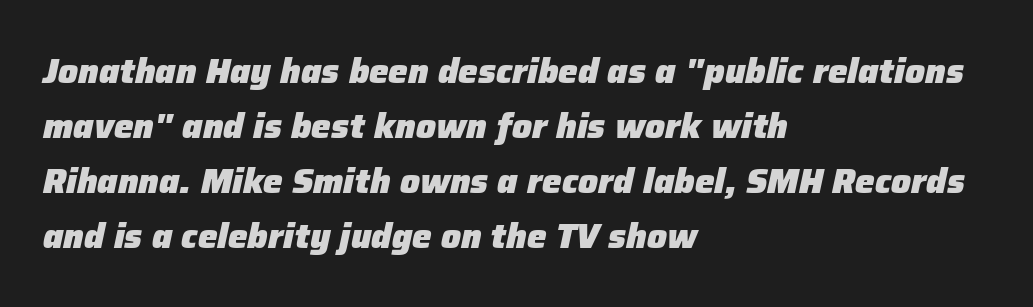
{"italic": "yes", "lean": "right", "slant_degrees": 12, "bold": "yes", "weight": "heavy", "width": "normal", "stroke_contrast": "low", "x_height": "medium", "monospaced": "no", "underline": "no", "align": "left", "line_spacing": "normal", "line_spacing_ratio": 1.57, "letter_spacing": "normal", "letter_spacing_em": 0.0, "glyph_px": 35}
